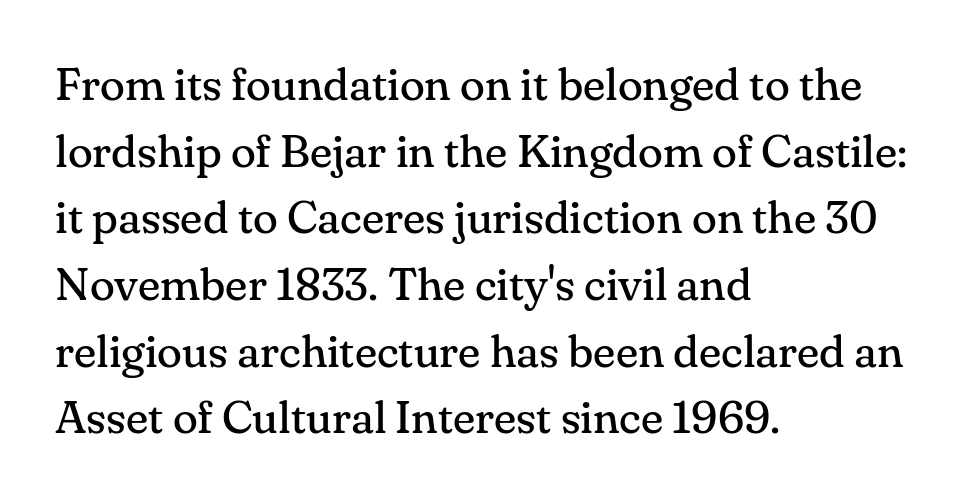
Q: Is the text bold? A: No.
Q: Is the text italic (slanted)? A: No, it is upright.
Q: Is the typeface a serif or a sans-serif typeface? A: Serif.
Q: Is the text underlined? A: No.
Q: How is the paragraph aligned? A: Left-aligned.
Q: Is the spacing between letters normal or unusually wide? A: Normal.
Q: Is the spacing between lines tight, normal or loose? A: Normal.
Q: Width (condensed, normal, or wide)? A: Normal.
Q: Stroke contrast? A: Medium.
Q: x-height? A: Small.
Q: Monospaced? A: No.
